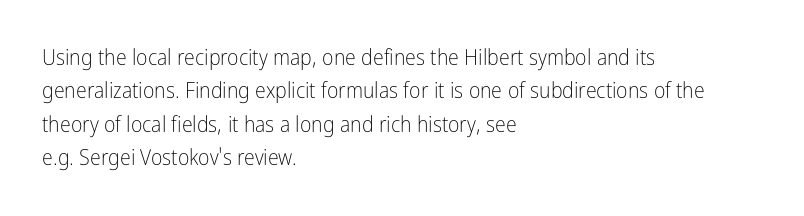
{"italic": "no", "bold": "no", "underline": "no", "align": "left", "line_spacing": "normal", "line_spacing_ratio": 1.52, "letter_spacing": "normal", "letter_spacing_em": 0.0, "glyph_px": 22}
